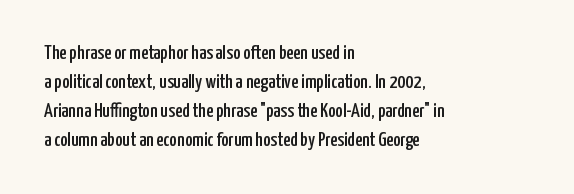
Rows of type keep a routine distance in the vertical direction. Is the block centered? No — it sits flush against the left margin. No italicization has been applied; the sample stays upright. Letters rest on an invisible, unmarked baseline.
